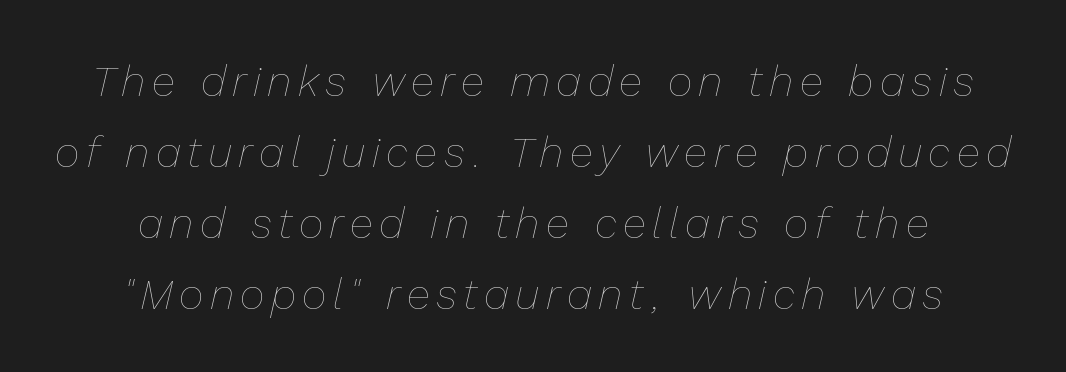
{"italic": "yes", "lean": "right", "slant_degrees": 13, "bold": "no", "weight": "thin", "width": "normal", "stroke_contrast": "low", "x_height": "medium", "monospaced": "no", "underline": "no", "align": "center", "line_spacing": "normal", "line_spacing_ratio": 1.65, "glyph_px": 43}
